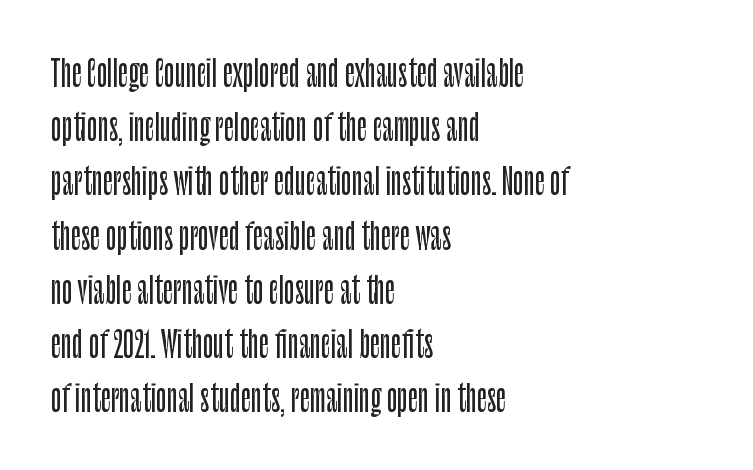
{"serif": "no", "italic": "no", "width": "condensed", "stroke_contrast": "low", "x_height": "large", "monospaced": "no", "underline": "no", "align": "left", "line_spacing": "normal", "line_spacing_ratio": 1.55, "letter_spacing": "normal", "letter_spacing_em": 0.0, "glyph_px": 35}
